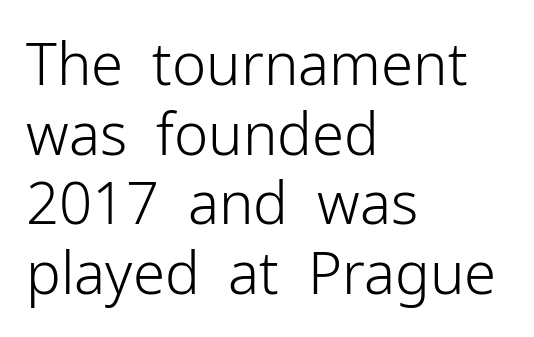
{"serif": "no", "italic": "no", "bold": "no", "weight": "light", "width": "normal", "stroke_contrast": "low", "x_height": "medium", "monospaced": "no", "underline": "no", "align": "left", "line_spacing_ratio": 1.2, "letter_spacing": "normal", "letter_spacing_em": 0.0, "glyph_px": 58}
